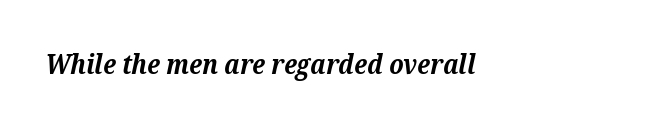
{"italic": "yes", "lean": "right", "slant_degrees": 12, "bold": "yes", "underline": "no", "letter_spacing": "normal", "letter_spacing_em": 0.0, "glyph_px": 27}
